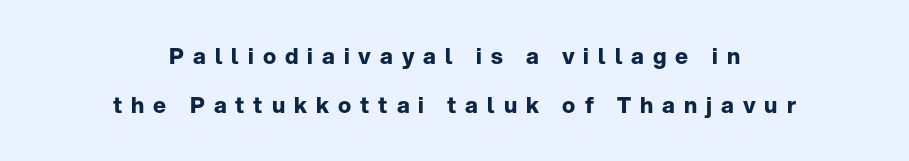
Q: Is the text bold? A: Yes.
Q: Is the text italic (slanted)? A: No, it is upright.
Q: Is the text underlined? A: No.
Q: How is the paragraph aligned? A: Centered.
Q: Is the spacing between letters normal or unusually wide? A: Unusually wide.
Q: Is the spacing between lines tight, normal or loose? A: Loose.
